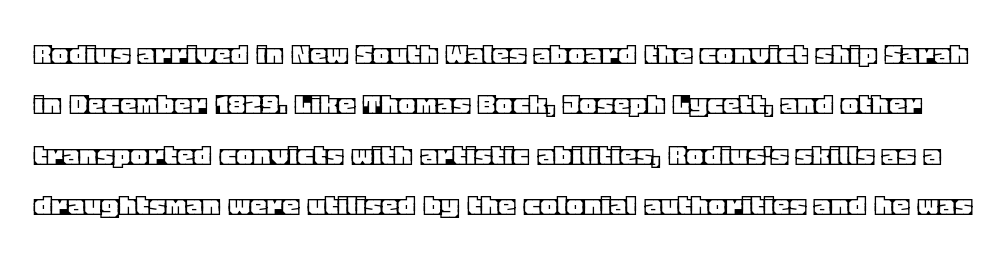
Default kerning and tracking; the words read as compact shapes. You could not count columns in this text — the font is proportionally spaced. Interline gaps are of average width in this sample. Style check: upright. A clean baseline with only descenders dipping below it.
